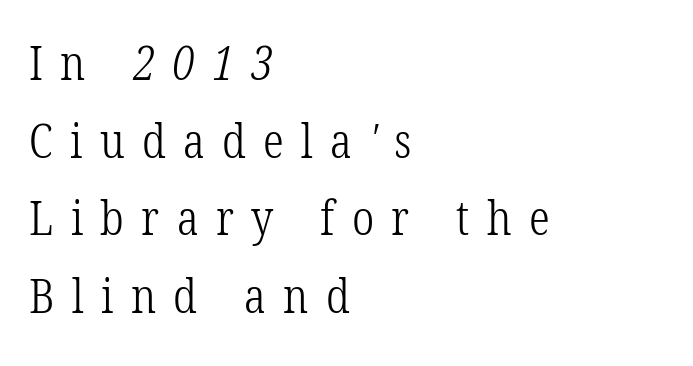
{"serif": "yes", "bold": "no", "weight": "light", "width": "condensed", "stroke_contrast": "low", "x_height": "medium", "monospaced": "no", "underline": "no", "align": "left", "line_spacing": "normal", "line_spacing_ratio": 1.65, "letter_spacing": "wide", "letter_spacing_em": 0.37, "glyph_px": 47}
